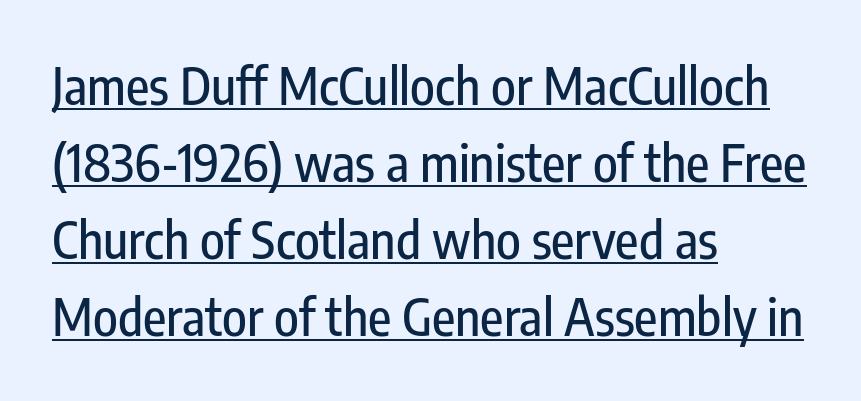
Q: Is the text italic (slanted)? A: No, it is upright.
Q: Is the typeface a serif or a sans-serif typeface? A: Sans-serif.
Q: Is the text underlined? A: Yes.
Q: How is the paragraph aligned? A: Left-aligned.
Q: Is the spacing between letters normal or unusually wide? A: Normal.
Q: Is the spacing between lines tight, normal or loose? A: Normal.
Q: Width (condensed, normal, or wide)? A: Condensed.
Q: Stroke contrast? A: Low.
Q: x-height? A: Medium.
Q: Monospaced? A: No.
